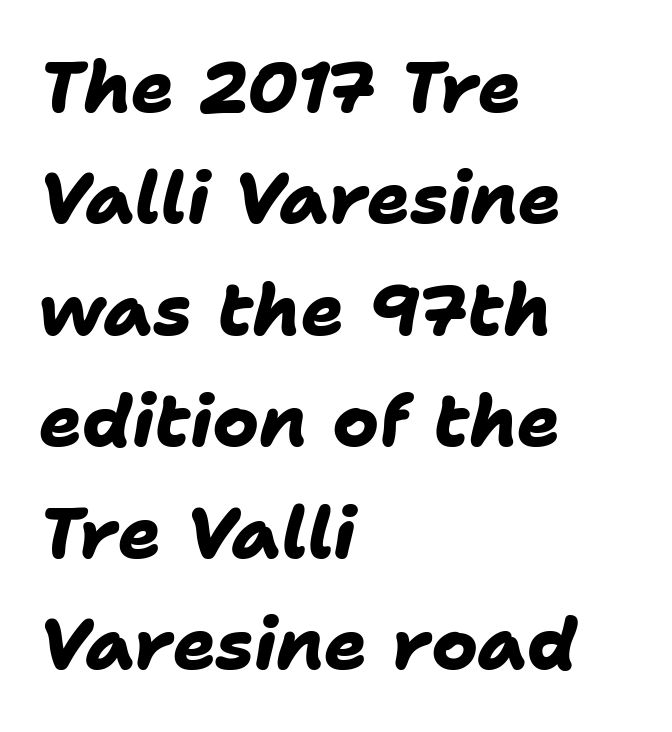
{"serif": "no", "bold": "yes", "weight": "heavy", "width": "normal", "stroke_contrast": "low", "x_height": "medium", "monospaced": "no", "underline": "no", "align": "left", "line_spacing": "normal", "line_spacing_ratio": 1.57, "letter_spacing": "normal", "letter_spacing_em": 0.0, "glyph_px": 71}
